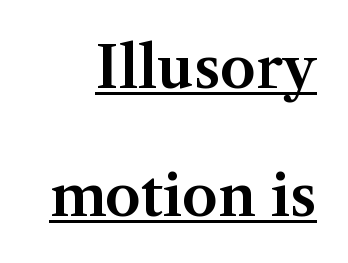
{"serif": "yes", "italic": "no", "width": "normal", "stroke_contrast": "medium", "x_height": "medium", "monospaced": "no", "underline": "yes", "align": "right", "line_spacing": "loose", "line_spacing_ratio": 2.24, "letter_spacing": "normal", "letter_spacing_em": 0.0, "glyph_px": 57}
